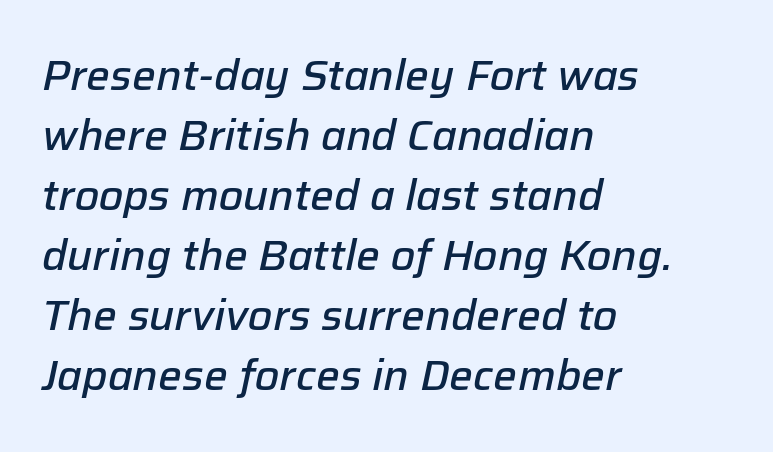
{"italic": "yes", "lean": "right", "slant_degrees": 12, "bold": "semi", "weight": "semibold", "width": "normal", "stroke_contrast": "low", "x_height": "medium", "monospaced": "no", "underline": "no", "align": "left", "line_spacing": "normal", "line_spacing_ratio": 1.43, "letter_spacing": "normal", "letter_spacing_em": 0.0, "glyph_px": 42}
